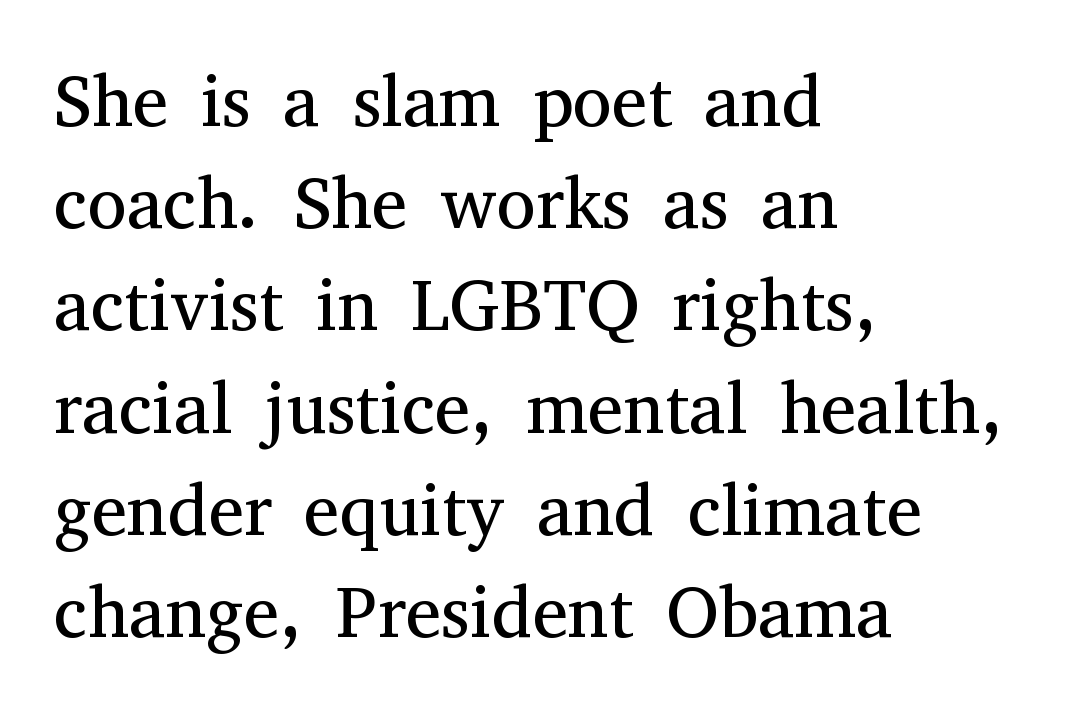
The image shows 72 px regular-weight serif type, upright; set left-aligned, normal line spacing (1.42x), normal letter spacing, not underlined; medium stroke contrast and a medium x-height.
